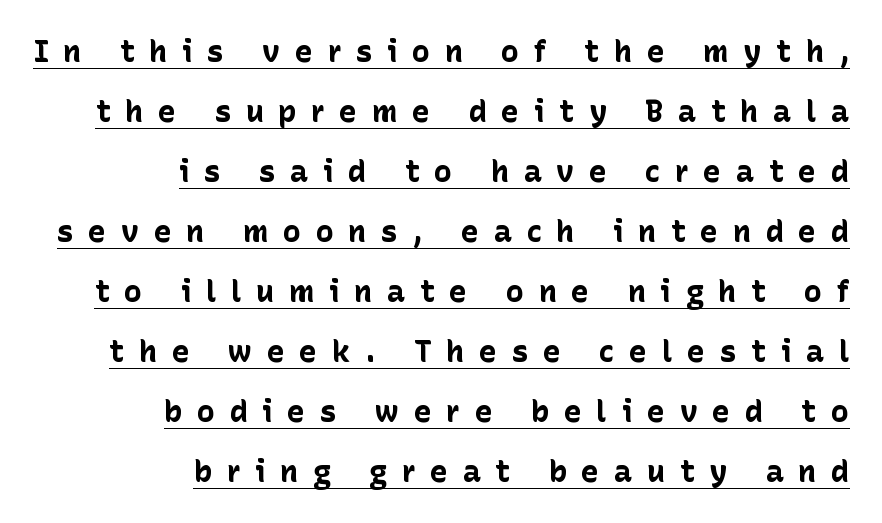
{"serif": "no", "italic": "no", "bold": "yes", "weight": "bold", "width": "normal", "stroke_contrast": "low", "x_height": "medium", "monospaced": "no", "underline": "yes", "align": "right", "line_spacing": "loose", "line_spacing_ratio": 2.0, "letter_spacing": "wide", "letter_spacing_em": 0.49, "glyph_px": 30}
